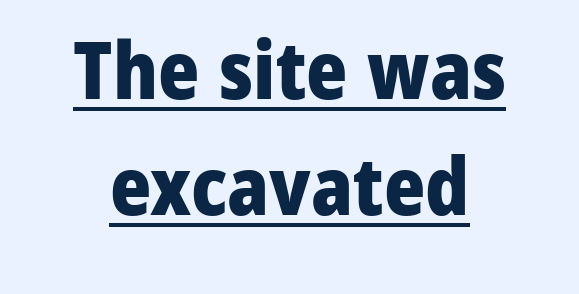
Q: Is the text bold? A: Yes.
Q: Is the text italic (slanted)? A: No, it is upright.
Q: Is the typeface a serif or a sans-serif typeface? A: Sans-serif.
Q: Is the text underlined? A: Yes.
Q: Is the spacing between letters normal or unusually wide? A: Normal.
Q: Is the spacing between lines tight, normal or loose? A: Normal.
Q: Width (condensed, normal, or wide)? A: Normal.
Q: Stroke contrast? A: Low.
Q: x-height? A: Medium.
Q: Monospaced? A: No.
